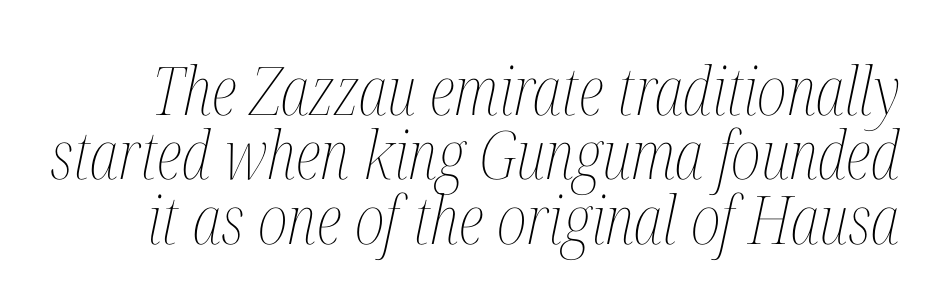
{"italic": "yes", "lean": "right", "slant_degrees": 12, "bold": "no", "weight": "thin", "width": "condensed", "stroke_contrast": "medium", "x_height": "medium", "monospaced": "no", "underline": "no", "line_spacing": "tight", "line_spacing_ratio": 0.96, "letter_spacing": "normal", "letter_spacing_em": 0.0, "glyph_px": 67}
